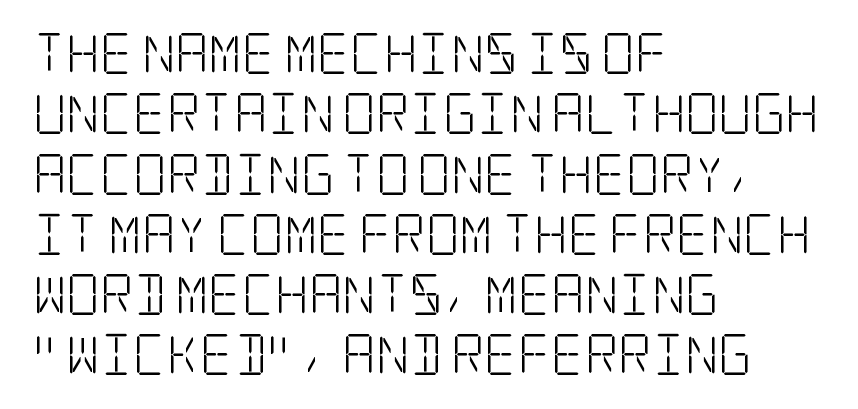
The image shows 41 px light, condensed serif type, upright; set left-aligned, normal line spacing (1.47x), normal letter spacing, not underlined; low stroke contrast and a large x-height.
